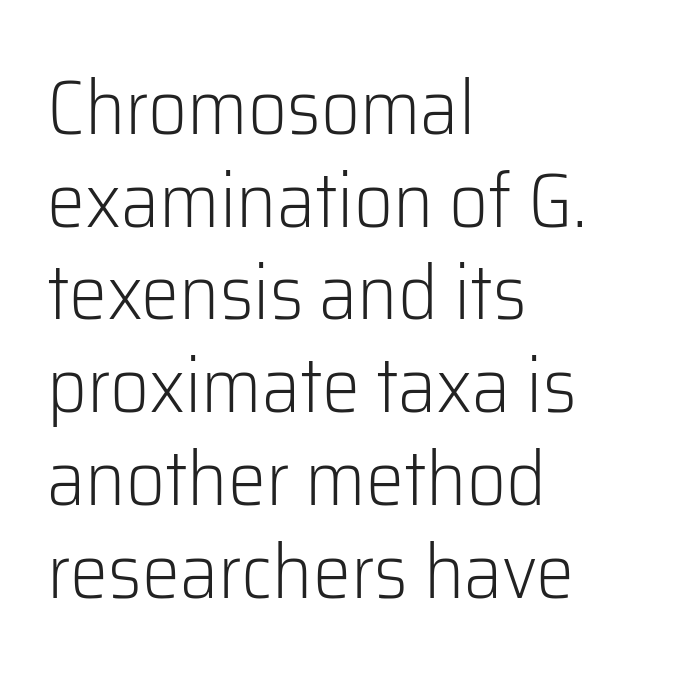
The image shows 76 px light sans-serif type, upright; set left-aligned, line spacing 1.22x, normal letter spacing, not underlined; low stroke contrast and a medium x-height.
